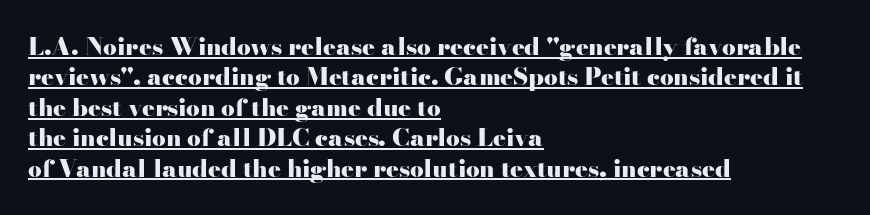
{"italic": "no", "bold": "yes", "underline": "yes", "align": "left", "line_spacing": "normal", "line_spacing_ratio": 1.27, "letter_spacing": "normal", "letter_spacing_em": 0.0, "glyph_px": 24}
